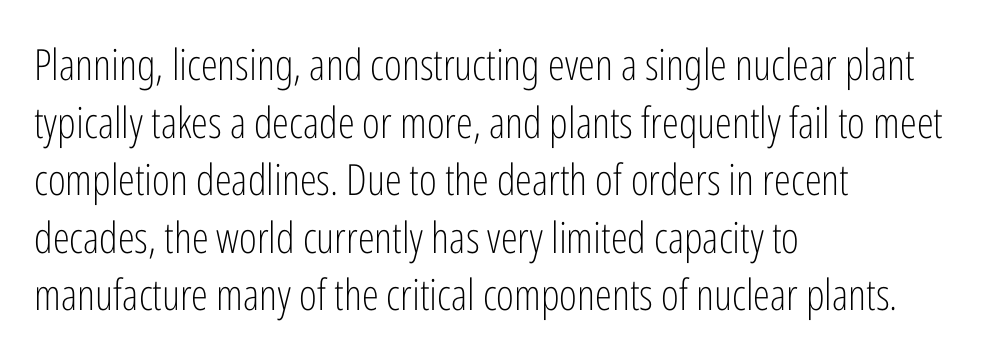
Q: Is the text bold? A: No.
Q: Is the text italic (slanted)? A: No, it is upright.
Q: Is the typeface a serif or a sans-serif typeface? A: Sans-serif.
Q: Is the text underlined? A: No.
Q: How is the paragraph aligned? A: Left-aligned.
Q: Is the spacing between letters normal or unusually wide? A: Normal.
Q: Is the spacing between lines tight, normal or loose? A: Normal.
Q: Width (condensed, normal, or wide)? A: Condensed.
Q: Stroke contrast? A: Low.
Q: x-height? A: Medium.
Q: Monospaced? A: No.
